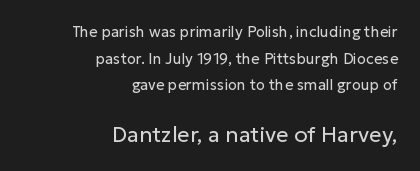
Q: Is the text bold? A: No.
Q: Is the text italic (slanted)? A: No, it is upright.
Q: Is the text underlined? A: No.
Q: How is the paragraph aligned? A: Right-aligned.
Q: Is the spacing between letters normal or unusually wide? A: Normal.
Q: Which block of text is set in a larger size, the first (top) or the second (bottom)? A: The second (bottom) one.
